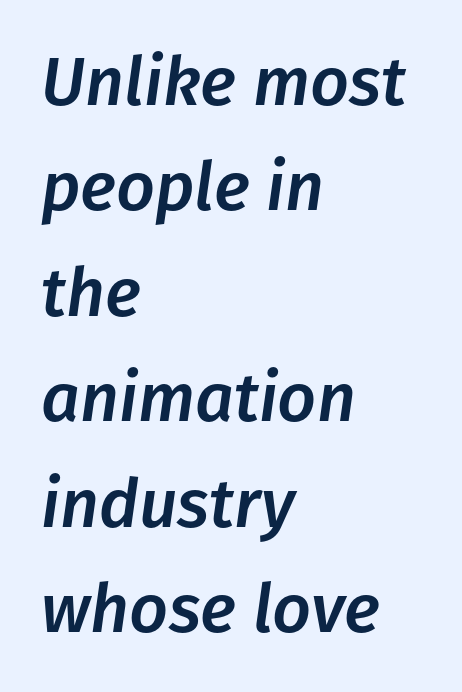
Q: Is the text italic (slanted)? A: Yes, it leans right by about 8 degrees.
Q: Is the text underlined? A: No.
Q: How is the paragraph aligned? A: Left-aligned.
Q: Is the spacing between letters normal or unusually wide? A: Normal.
Q: Is the spacing between lines tight, normal or loose? A: Normal.
Q: Width (condensed, normal, or wide)? A: Normal.
Q: Stroke contrast? A: Low.
Q: x-height? A: Medium.
Q: Monospaced? A: No.
